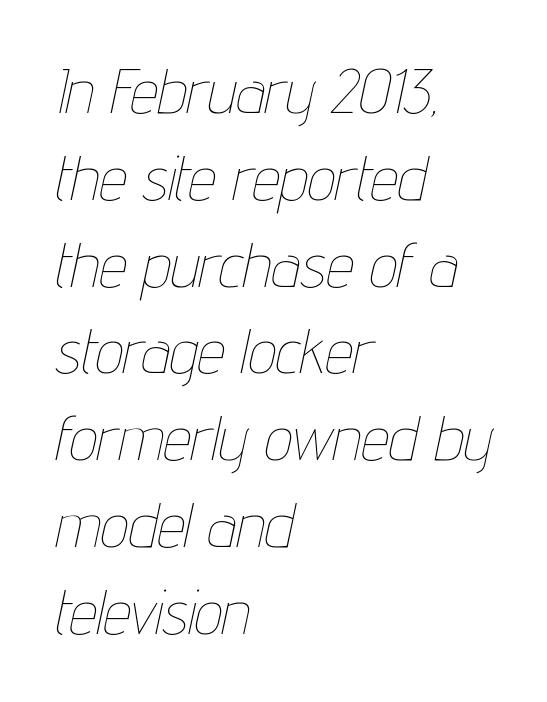
The image shows 62 px thin, condensed type, italic (leaning right); set left-aligned, normal line spacing (1.4x), normal letter spacing, not underlined; low stroke contrast and a medium x-height.
